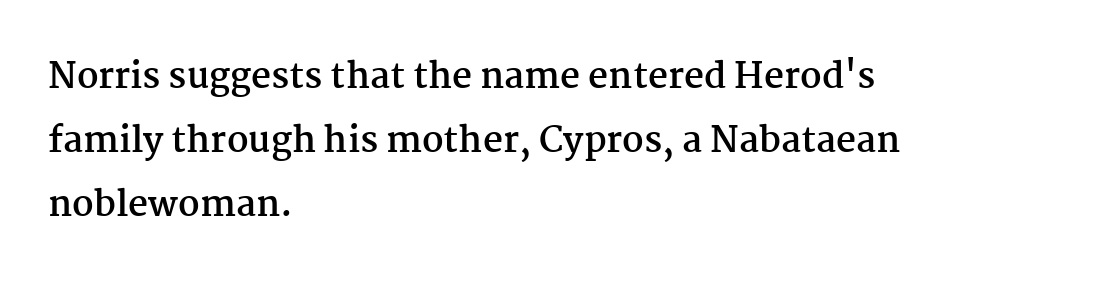
{"serif": "yes", "italic": "no", "bold": "yes", "weight": "semibold", "width": "normal", "stroke_contrast": "medium", "x_height": "medium", "monospaced": "no", "underline": "no", "align": "left", "line_spacing_ratio": 1.83, "letter_spacing": "normal", "letter_spacing_em": 0.0, "glyph_px": 35}
